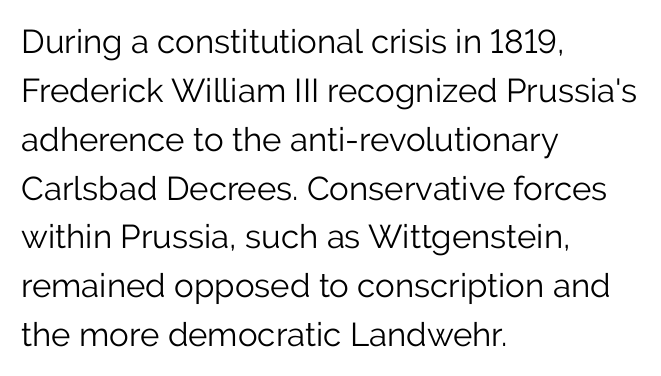
Q: Is the text bold? A: No.
Q: Is the text italic (slanted)? A: No, it is upright.
Q: Is the typeface a serif or a sans-serif typeface? A: Sans-serif.
Q: Is the text underlined? A: No.
Q: How is the paragraph aligned? A: Left-aligned.
Q: Is the spacing between letters normal or unusually wide? A: Normal.
Q: Is the spacing between lines tight, normal or loose? A: Normal.
Q: Width (condensed, normal, or wide)? A: Normal.
Q: Stroke contrast? A: Low.
Q: x-height? A: Medium.
Q: Monospaced? A: No.
